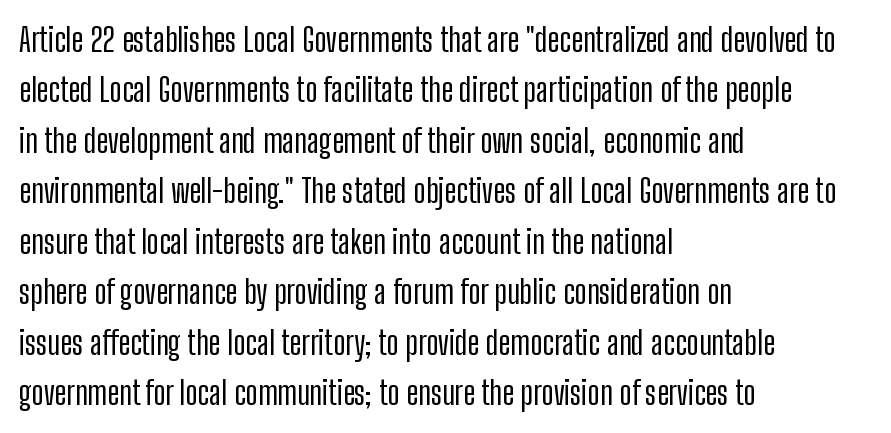
The lines sit at an ordinary, default distance from one another. Nope, no serifs anywhere on these letters. What stands out about the letter spacing? Nothing — it is the standard amount. Line starts are locked; line ends wander.
